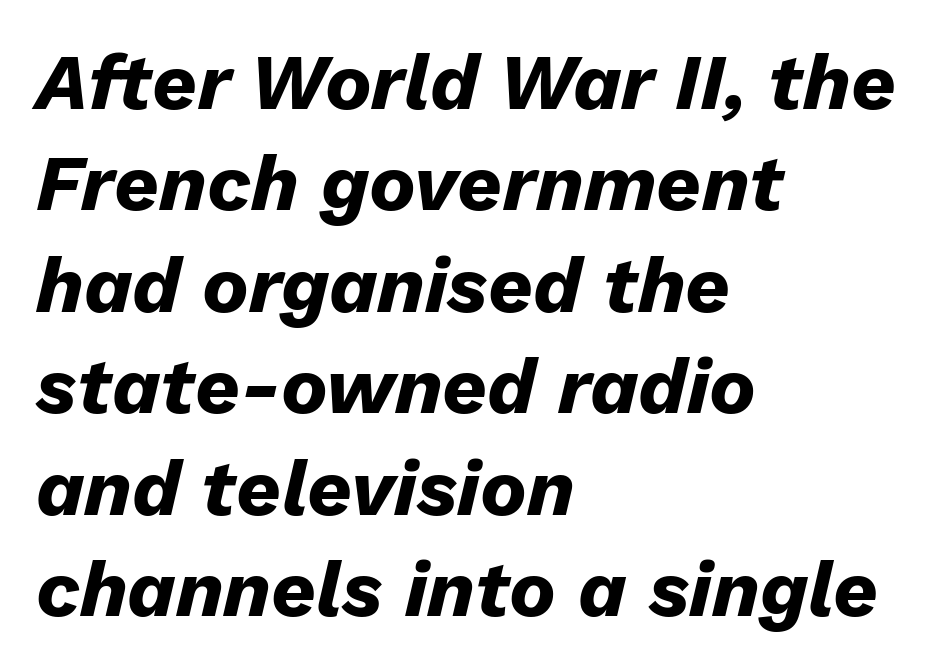
Q: Is the text bold? A: Yes.
Q: Is the text italic (slanted)? A: Yes, it leans right by about 13 degrees.
Q: Is the text underlined? A: No.
Q: How is the paragraph aligned? A: Left-aligned.
Q: Is the spacing between letters normal or unusually wide? A: Normal.
Q: Is the spacing between lines tight, normal or loose? A: Normal.
Q: Width (condensed, normal, or wide)? A: Normal.
Q: Stroke contrast? A: Low.
Q: x-height? A: Medium.
Q: Monospaced? A: No.
